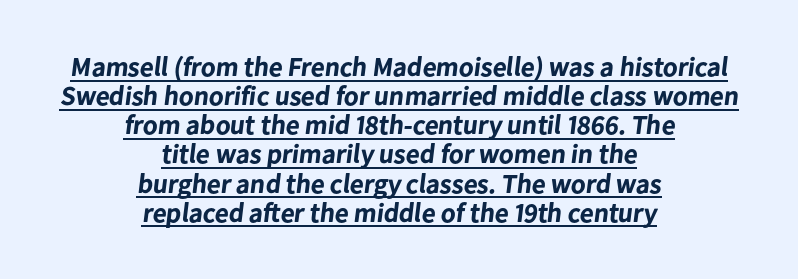
The image shows 27 px bold type; set centered, tight line spacing (1.08x), normal letter spacing, underlined.
